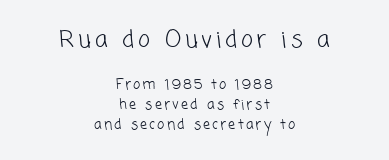
The image shows 23 px text type; set centered, normal line spacing (1.43x), not underlined; the first (top) block is 1.64x larger.
